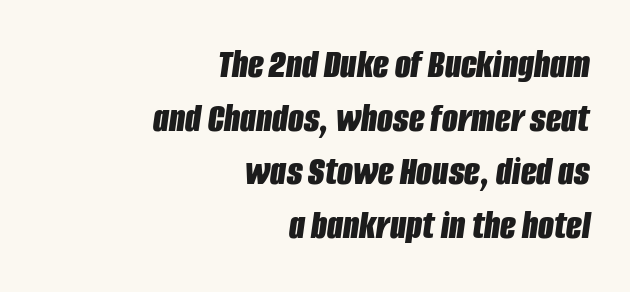
{"italic": "yes", "lean": "right", "slant_degrees": 8, "bold": "yes", "weight": "bold", "width": "condensed", "stroke_contrast": "low", "x_height": "large", "monospaced": "no", "underline": "no", "align": "right", "line_spacing": "normal", "line_spacing_ratio": 1.31, "letter_spacing": "normal", "letter_spacing_em": 0.0, "glyph_px": 41}
